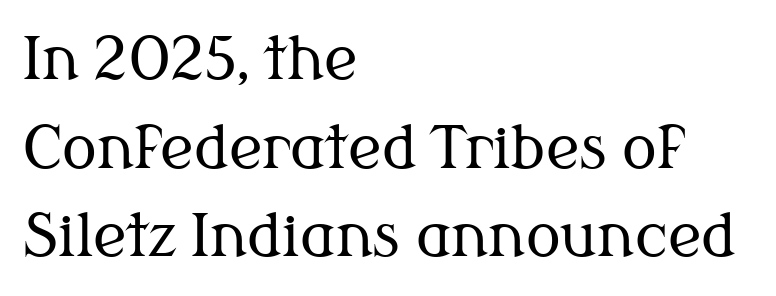
{"serif": "yes", "italic": "no", "bold": "no", "weight": "regular", "width": "normal", "stroke_contrast": "medium", "x_height": "medium", "monospaced": "no", "underline": "no", "align": "left", "line_spacing": "normal", "line_spacing_ratio": 1.53, "letter_spacing": "normal", "letter_spacing_em": 0.0, "glyph_px": 58}
